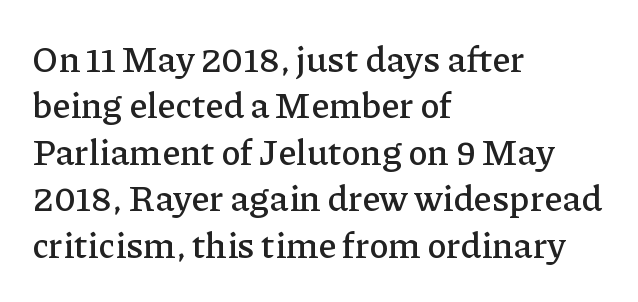
Note: serifs present on the glyphs. The designer left line spacing at the default. The passage shown is typed in a proportional face where columns would drift. No italicization has been applied; the sample stays upright. Descender tails drop into unmarked territory. What stands out about the letter spacing? Nothing — it is the standard amount.
